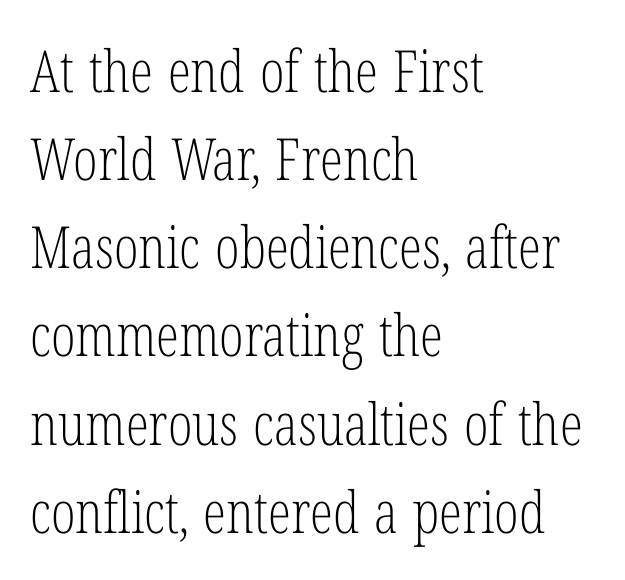
Q: Is the text bold? A: No.
Q: Is the text italic (slanted)? A: No, it is upright.
Q: Is the typeface a serif or a sans-serif typeface? A: Serif.
Q: Is the text underlined? A: No.
Q: How is the paragraph aligned? A: Left-aligned.
Q: Is the spacing between letters normal or unusually wide? A: Normal.
Q: Is the spacing between lines tight, normal or loose? A: Normal.
Q: Width (condensed, normal, or wide)? A: Condensed.
Q: Stroke contrast? A: Low.
Q: x-height? A: Medium.
Q: Monospaced? A: No.
